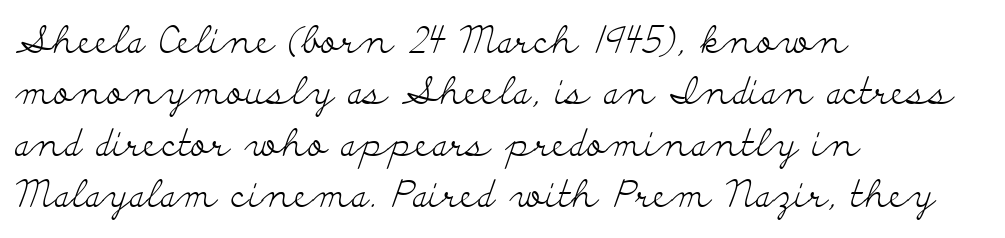
Q: Is the text bold? A: No.
Q: Is the text italic (slanted)? A: Yes.
Q: Is the typeface a serif or a sans-serif typeface? A: Serif.
Q: Is the text underlined? A: No.
Q: How is the paragraph aligned? A: Left-aligned.
Q: Is the spacing between letters normal or unusually wide? A: Normal.
Q: Is the spacing between lines tight, normal or loose? A: Normal.
Q: Width (condensed, normal, or wide)? A: Wide.
Q: Stroke contrast? A: Low.
Q: x-height? A: Small.
Q: Monospaced? A: No.
